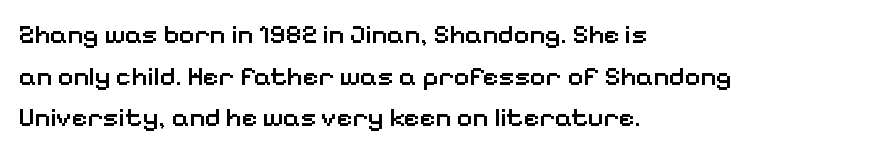
The foot of each line stays bare and open. Teacher's note: observe the even left margin — that is flush-left alignment. Summary of vertical rhythm: regular, with standard interline spacing. The typesetting leans somewhat heavy: a semibold. The lettering stays uniformly vertical, giving the passage a roman look.
